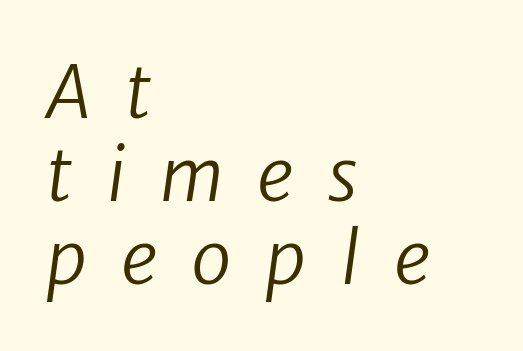
The image shows 73 px regular-weight sans-serif type; set left-aligned, tight line spacing (1.14x), unusually wide letter spacing (+0.46 em), not underlined; low stroke contrast and a medium x-height.
